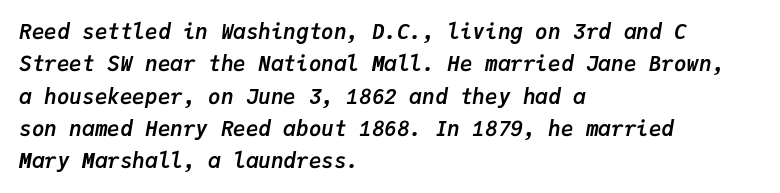
{"italic": "yes", "lean": "right", "slant_degrees": 9, "bold": "yes", "underline": "no", "align": "left", "line_spacing": "normal", "line_spacing_ratio": 1.54, "letter_spacing": "normal", "letter_spacing_em": 0.0, "glyph_px": 21}
